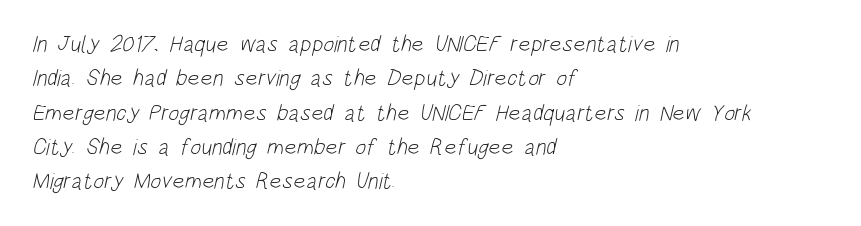
These lines sit exactly where default settings would place them. Layout note: lines flush left. The horizontal fit of the characters is conventional and even. The zone under the glyphs is completely vacant.
